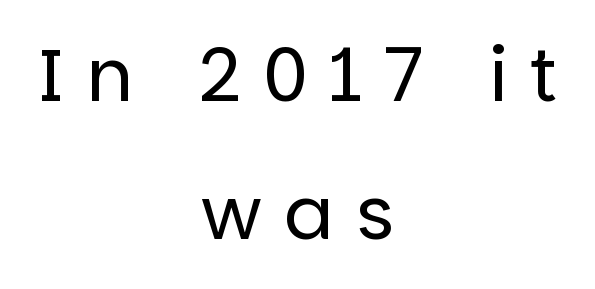
The gaps between neighbouring characters are conspicuously large. The area under the type is left untouched. Note the varied advance widths — an 'i' is clearly narrower than an 'm'. The characters display no serif detailing; their extremities are plain. The letters look calm and open, with moderate or lighter stems.
